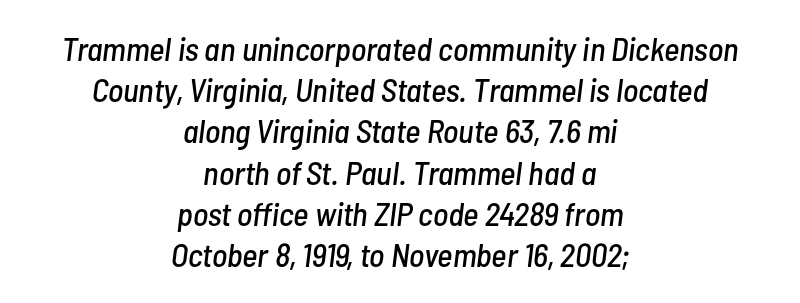
{"italic": "yes", "lean": "right", "slant_degrees": 7, "width": "condensed", "stroke_contrast": "low", "x_height": "medium", "monospaced": "no", "underline": "no", "align": "center", "line_spacing": "normal", "line_spacing_ratio": 1.25, "letter_spacing": "normal", "letter_spacing_em": 0.0, "glyph_px": 33}
